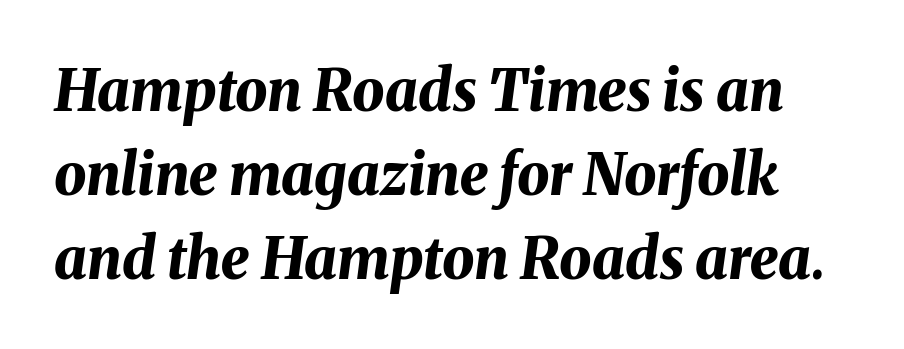
Compared with ordinary roman type, these characters are visibly tilted. The glyphs are unaccompanied by any horizontal stroke below them. Set as a true bold cut, around the 700 mark. The line texture is even and compact thanks to regular tracking. Each letter keeps its own natural width here, so spacing adapts to shape. Whoever set this chose a conventional vertical rhythm.
